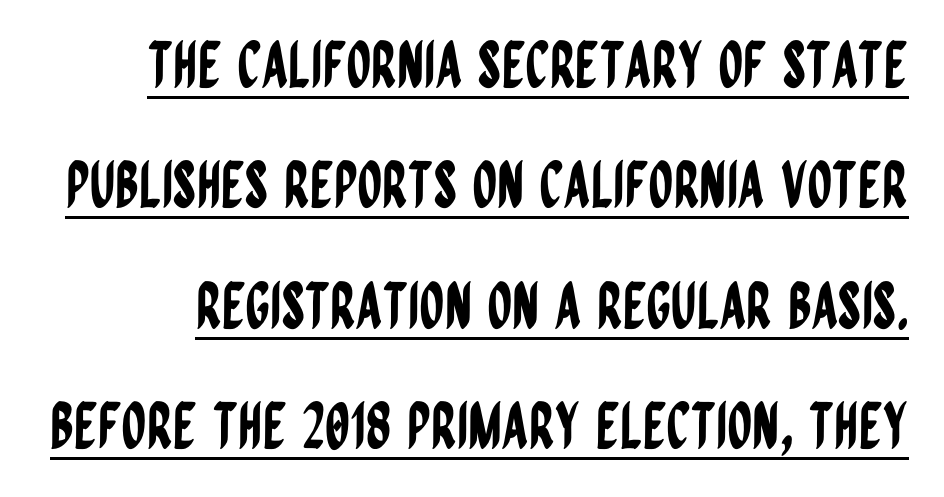
{"serif": "no", "italic": "no", "width": "condensed", "stroke_contrast": "low", "x_height": "large", "monospaced": "no", "underline": "yes", "line_spacing": "loose", "line_spacing_ratio": 1.91, "letter_spacing": "normal", "letter_spacing_em": 0.0, "glyph_px": 63}
